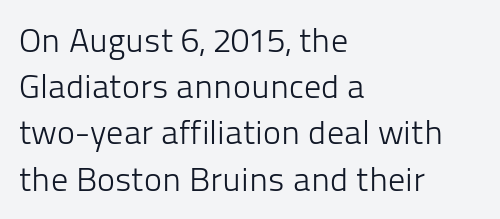
The image shows 34 px light sans-serif type, upright; set left-aligned, normal line spacing (1.36x), normal letter spacing, not underlined; low stroke contrast and a medium x-height.
